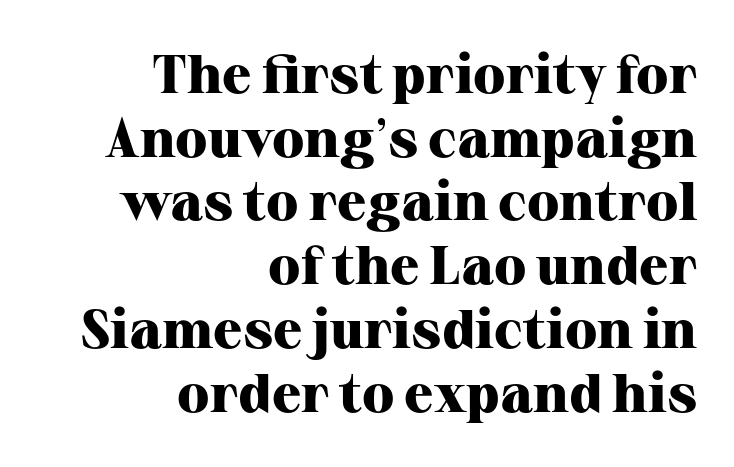
The image shows 54 px heavy serif type, upright; set right-aligned, line spacing 1.18x, normal letter spacing, not underlined; high stroke contrast and a medium x-height.
